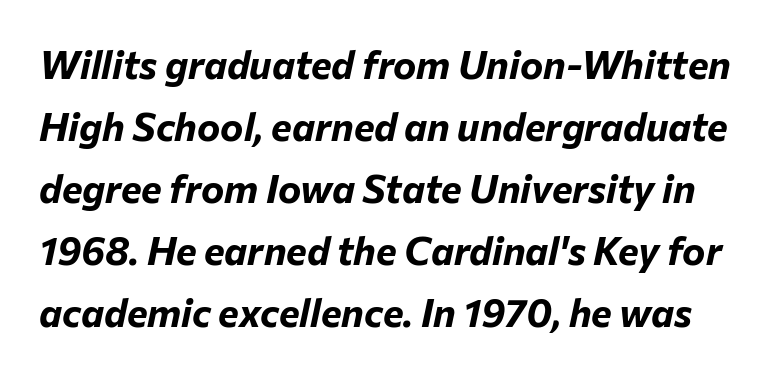
Q: Is the text bold? A: Yes.
Q: Is the text italic (slanted)? A: Yes, it leans right by about 12 degrees.
Q: Is the text underlined? A: No.
Q: Is the spacing between letters normal or unusually wide? A: Normal.
Q: Is the spacing between lines tight, normal or loose? A: Normal.
Q: Width (condensed, normal, or wide)? A: Normal.
Q: Stroke contrast? A: Low.
Q: x-height? A: Medium.
Q: Monospaced? A: No.
